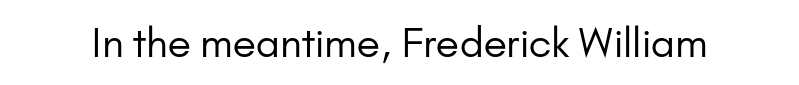
Q: Is the text bold? A: No.
Q: Is the text italic (slanted)? A: No, it is upright.
Q: Is the typeface a serif or a sans-serif typeface? A: Sans-serif.
Q: Is the text underlined? A: No.
Q: Is the spacing between letters normal or unusually wide? A: Normal.
Q: Width (condensed, normal, or wide)? A: Normal.
Q: Stroke contrast? A: Low.
Q: x-height? A: Small.
Q: Monospaced? A: No.
